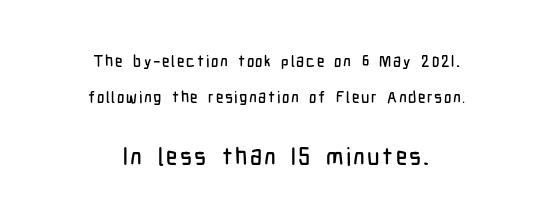
Q: Is the text italic (slanted)? A: No, it is upright.
Q: Is the text underlined? A: No.
Q: How is the paragraph aligned? A: Centered.
Q: Is the spacing between lines tight, normal or loose? A: Loose.
Q: Which block of text is set in a larger size, the first (top) or the second (bottom)? A: The second (bottom) one.
